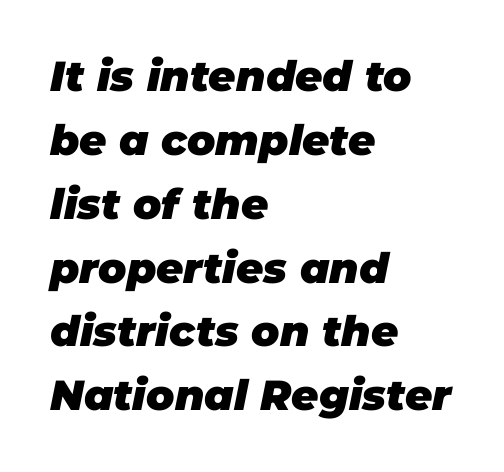
{"italic": "yes", "lean": "right", "slant_degrees": 11, "bold": "yes", "weight": "heavy", "width": "normal", "stroke_contrast": "low", "x_height": "large", "monospaced": "no", "underline": "no", "align": "left", "line_spacing": "normal", "line_spacing_ratio": 1.52, "letter_spacing": "normal", "letter_spacing_em": 0.0, "glyph_px": 42}
